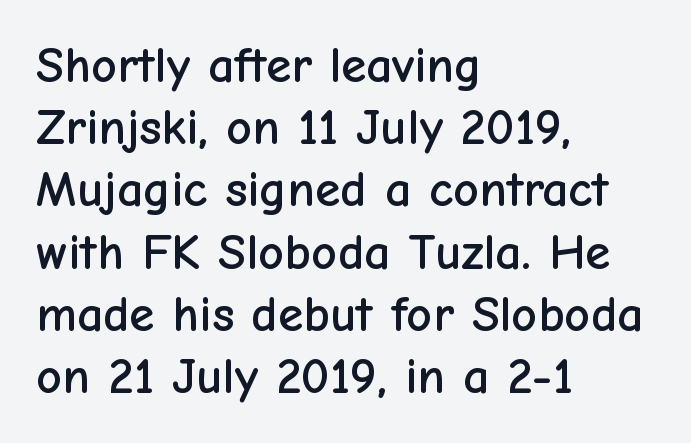
Any mark beneath the type? The region is blank. Standard letterfit; no display-style spreading of the glyphs. This sample has the flowing, uneven cadence of proportional lettering. The characters display no serif detailing; their extremities are plain. Leftover space on each line is placed entirely after the last word. Every stem runs plumb, perpendicular to the baseline.
